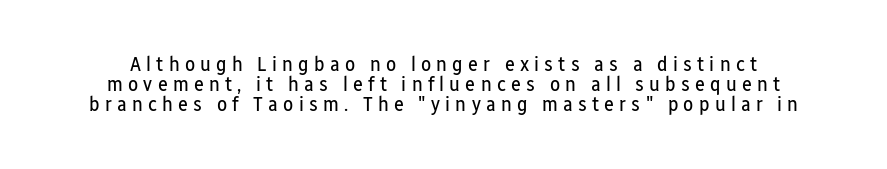
Q: Is the text bold? A: No.
Q: Is the text italic (slanted)? A: No, it is upright.
Q: Is the text underlined? A: No.
Q: Is the spacing between letters normal or unusually wide? A: Unusually wide.
Q: Is the spacing between lines tight, normal or loose? A: Tight.
